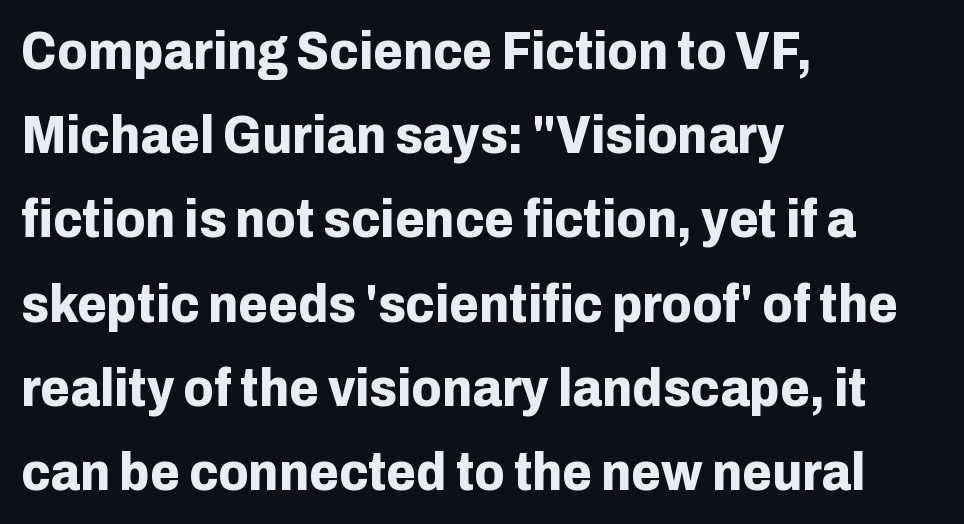
Are there feet on the stems? There aren't — it's a sans. The ragged edge is on the right, which tells us the setting is flush left. Nope, not italic — everything's standing straight. The space between consecutive lines is moderate. Glyph-to-glyph distance matches everyday printed text.
